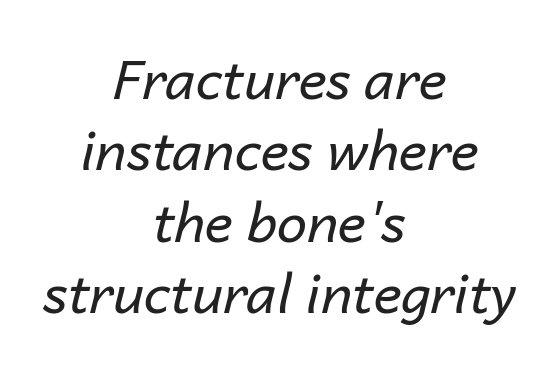
The image shows 54 px regular-weight type, italic (leaning right); set centered, normal line spacing (1.32x), normal letter spacing, not underlined; low stroke contrast and a medium x-height.
